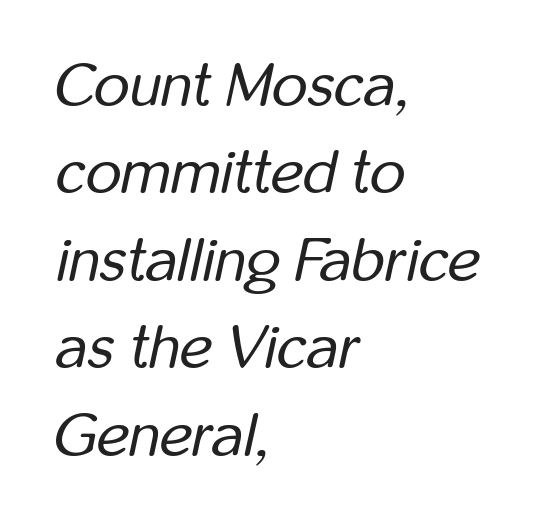
The image shows 62 px regular-weight, condensed type, italic (leaning right); set left-aligned, normal line spacing (1.41x), normal letter spacing, not underlined; low stroke contrast and a medium x-height.
